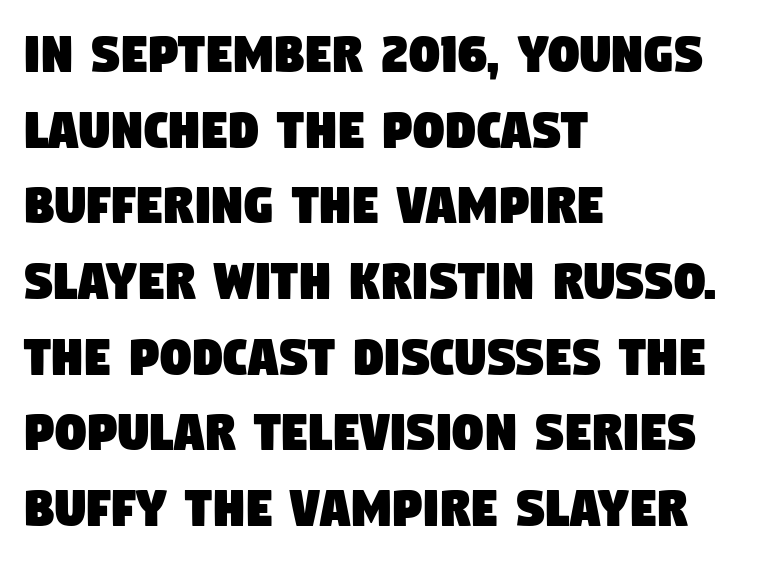
A typesetter would label this face a sans. The passage shown is not underscored anywhere. In terms of letterspacing, this is plain default setting. The face used here is proportionally spaced, like ordinary book or web type. Casual observation: everything's shoved over to the left.
